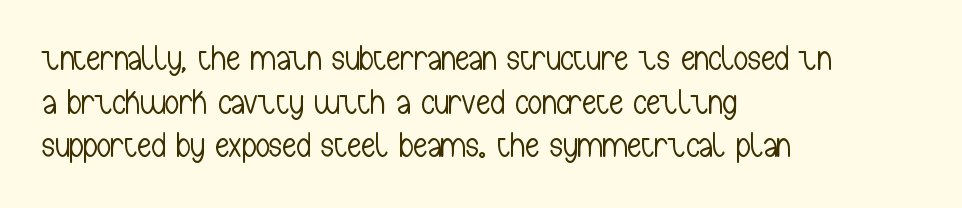
{"serif": "no", "italic": "no", "bold": "no", "weight": "light", "width": "condensed", "stroke_contrast": "low", "x_height": "medium", "monospaced": "no", "underline": "no", "align": "left", "line_spacing": "normal", "line_spacing_ratio": 1.25, "letter_spacing": "normal", "letter_spacing_em": 0.0, "glyph_px": 35}
